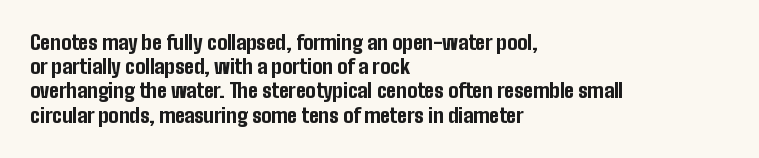
Descenders hang freely into open space. The paragraph has a hard left edge and a soft right edge. It's the straight-up-and-down kind of type. Observe the ordinary spacing: letters are neighbours, not strangers. Weight check: bold — yes, fully.
